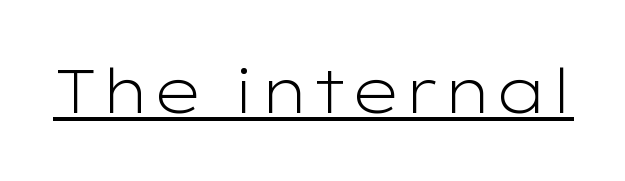
Q: Is the text bold? A: No.
Q: Is the text italic (slanted)? A: No, it is upright.
Q: Is the typeface a serif or a sans-serif typeface? A: Sans-serif.
Q: Is the text underlined? A: Yes.
Q: Is the spacing between letters normal or unusually wide? A: Normal.
Q: Width (condensed, normal, or wide)? A: Wide.
Q: Stroke contrast? A: Low.
Q: x-height? A: Medium.
Q: Monospaced? A: No.
